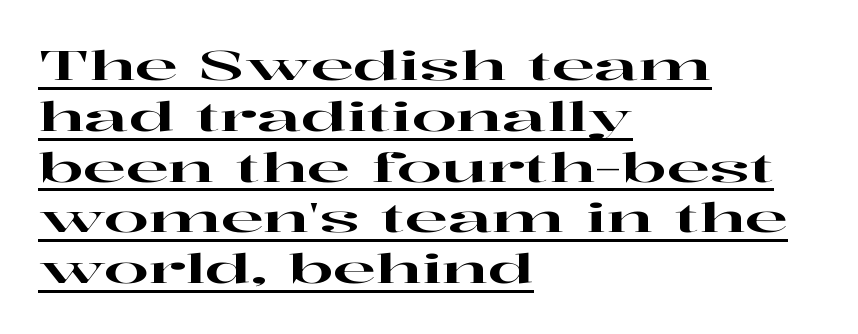
Visually the block forms a straight wall on the left and a jagged coastline on the right. The face used here is seriffed, in the tradition of book romans. A typesetter would mark this as roman, not italic. This sample uses plain, unmodified letter spacing. You could not count columns in this text — the font is proportionally spaced.
